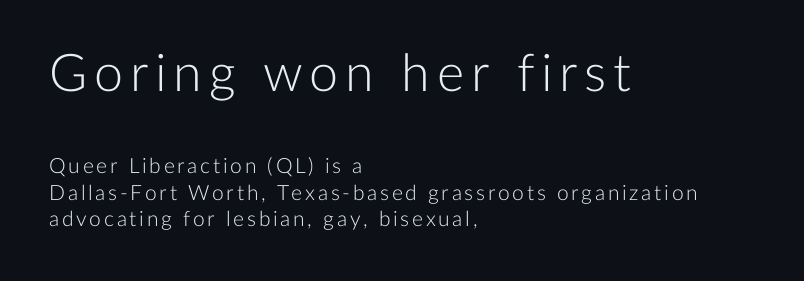
{"serif": "no", "italic": "no", "bold": "no", "weight": "light", "width": "normal", "stroke_contrast": "low", "x_height": "medium", "monospaced": "no", "underline": "no", "align": "left", "line_spacing": "normal", "line_spacing_ratio": 1.26, "larger_block": "first", "size_ratio": 2.48, "glyph_px": 52}
